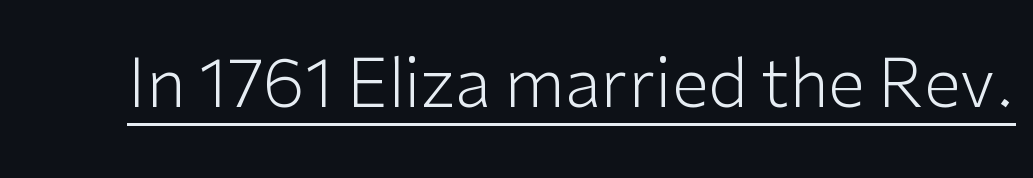
The image shows 67 px light sans-serif type, upright; set normal letter spacing, underlined; low stroke contrast and a medium x-height.
